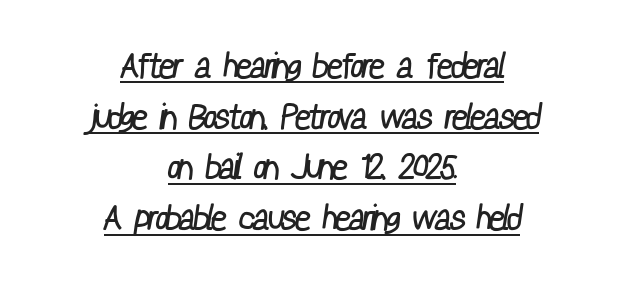
Q: Is the text bold? A: No.
Q: Is the typeface a serif or a sans-serif typeface? A: Sans-serif.
Q: Is the text underlined? A: Yes.
Q: How is the paragraph aligned? A: Centered.
Q: Is the spacing between letters normal or unusually wide? A: Normal.
Q: Is the spacing between lines tight, normal or loose? A: Normal.
Q: Width (condensed, normal, or wide)? A: Condensed.
Q: Stroke contrast? A: Low.
Q: x-height? A: Medium.
Q: Monospaced? A: No.
